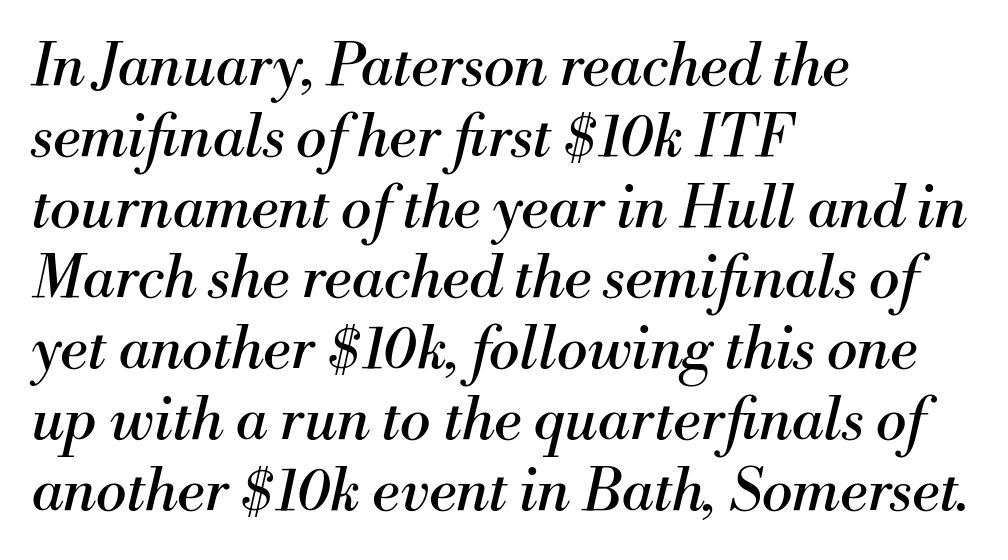
The image shows 58 px regular-weight serif type, italic (leaning right); set left-aligned, line spacing 1.22x, normal letter spacing, not underlined; medium stroke contrast and a small x-height.
